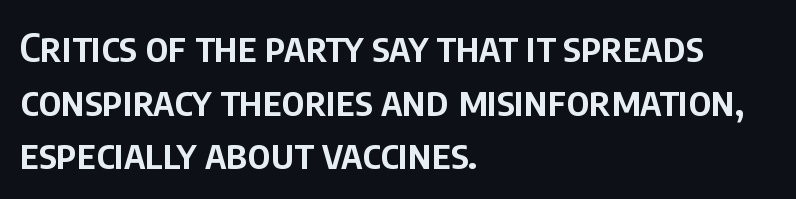
{"serif": "no", "italic": "no", "bold": "semi", "weight": "semibold", "width": "condensed", "stroke_contrast": "low", "x_height": "large", "monospaced": "no", "underline": "no", "align": "left", "line_spacing": "normal", "line_spacing_ratio": 1.34, "letter_spacing": "normal", "letter_spacing_em": 0.0, "glyph_px": 40}
